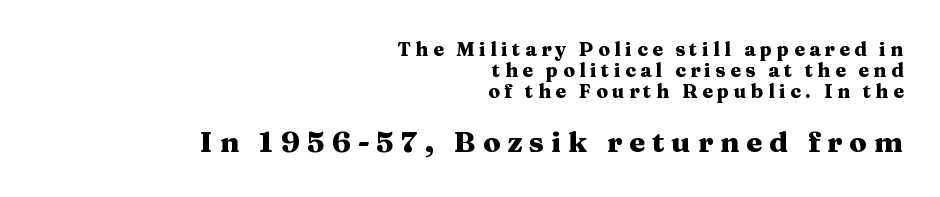
The image shows 29 px heavy, wide serif type, upright; set right-aligned, tight line spacing (1.1x), unusually wide letter spacing (+0.24 em), not underlined; the second (bottom) block is 1.53x larger; medium stroke contrast and a medium x-height.
